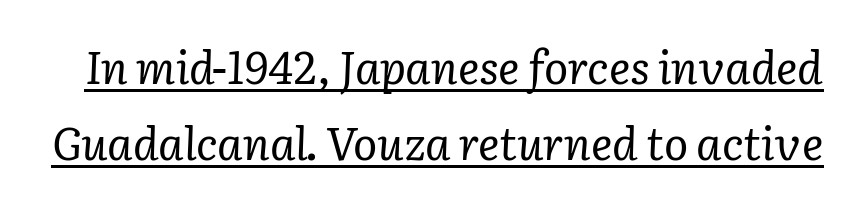
The image shows 45 px regular-weight serif type, italic (leaning right); set normal line spacing (1.69x), normal letter spacing, underlined; low stroke contrast and a medium x-height.
